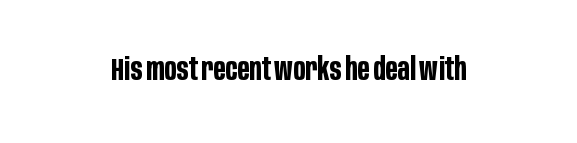
{"serif": "no", "italic": "no", "bold": "yes", "weight": "bold", "width": "condensed", "stroke_contrast": "low", "x_height": "large", "monospaced": "no", "underline": "no", "letter_spacing": "normal", "letter_spacing_em": 0.0, "glyph_px": 31}
